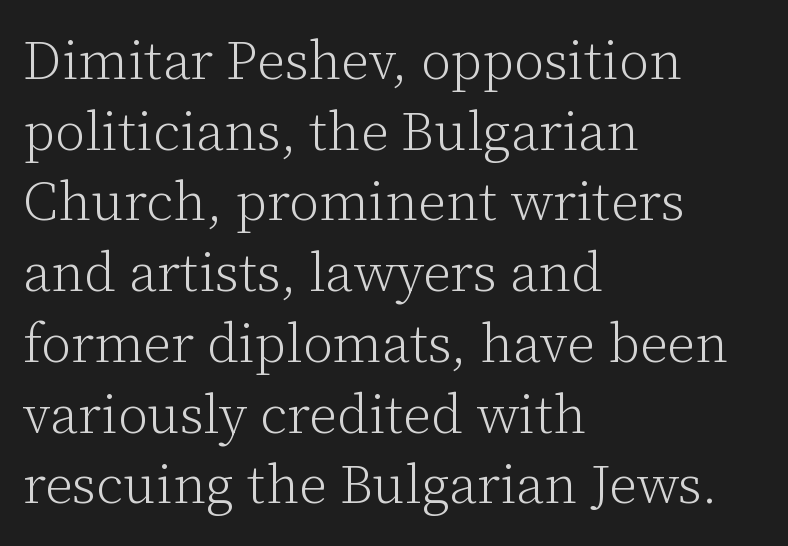
Unlike a clean sans, this face finishes its strokes with serifs. The ragged edge is on the right, which tells us the setting is flush left. Heft: none added — not bold. Normally led — the rows are evenly, conventionally spaced.
